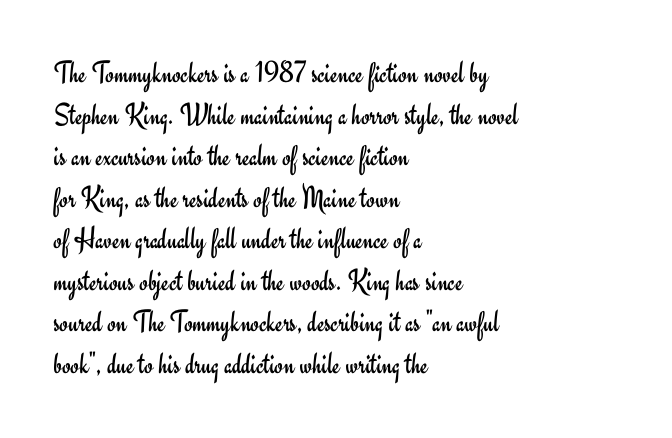
Check where the strokes stop: nothing finishes them off — pure sans. Regarding leading, the lines here are spaced in the standard way. Nobody touched the tracking dial on this one. Has an underline been added? It has not. Here the designer chose a conventional face with non-uniform glyph widths.
